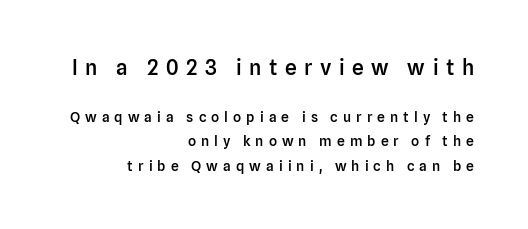
Q: Is the text bold? A: Semi-bold.
Q: Is the text italic (slanted)? A: No, it is upright.
Q: Is the text underlined? A: No.
Q: How is the paragraph aligned? A: Right-aligned.
Q: Is the spacing between letters normal or unusually wide? A: Unusually wide.
Q: Which block of text is set in a larger size, the first (top) or the second (bottom)? A: The first (top) one.
